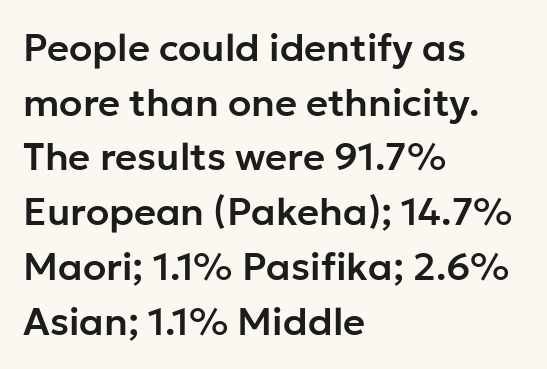
{"serif": "no", "italic": "no", "width": "normal", "stroke_contrast": "low", "x_height": "medium", "monospaced": "no", "underline": "no", "align": "left", "line_spacing": "normal", "line_spacing_ratio": 1.44, "letter_spacing": "normal", "letter_spacing_em": 0.0, "glyph_px": 38}
